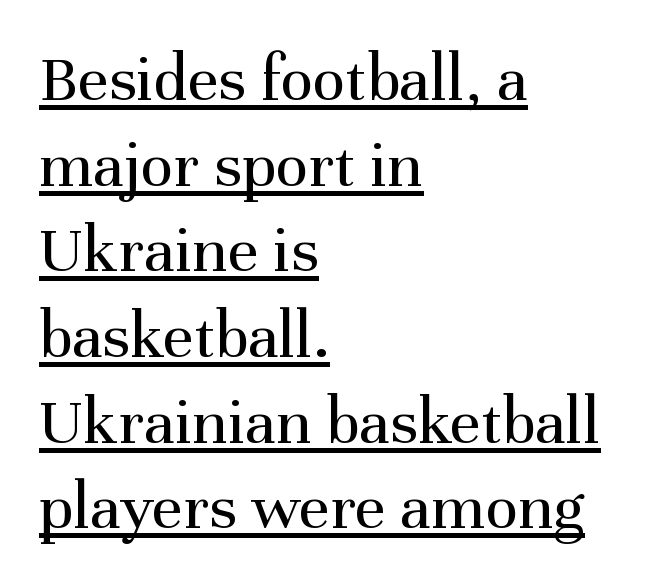
The image shows 68 px regular-weight serif type, upright; set left-aligned, normal line spacing (1.26x), normal letter spacing, underlined; medium stroke contrast and a medium x-height.
